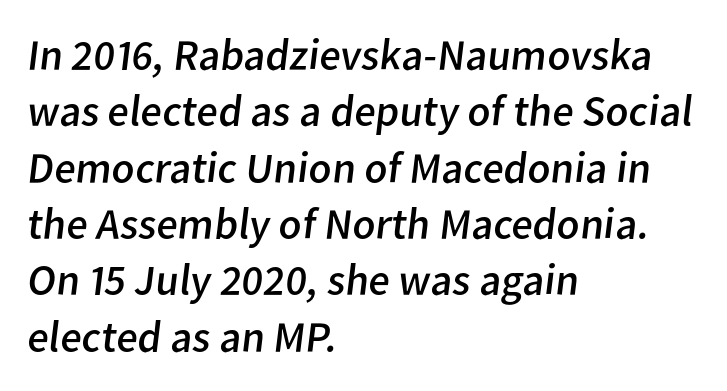
Is this a fixed-width face? No — the glyphs have proportional, varying widths. Beneath every word, the page is bare. Is the block centered? No — it sits flush against the left margin. Tracking value appears to be zero — textbook default spacing. Typographically, this falls in the sans-serif category. The leading is moderate, giving the passage an even texture.
